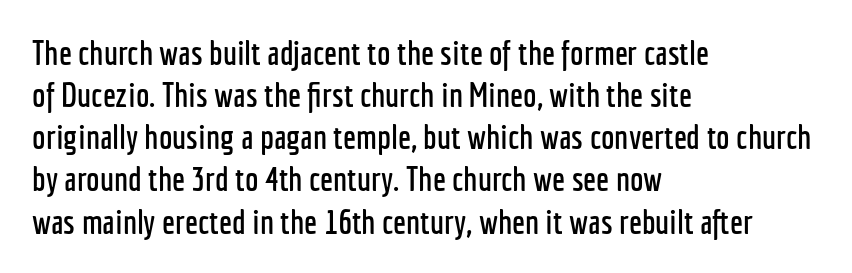
Q: Is the text italic (slanted)? A: No, it is upright.
Q: Is the typeface a serif or a sans-serif typeface? A: Sans-serif.
Q: Is the text underlined? A: No.
Q: How is the paragraph aligned? A: Left-aligned.
Q: Is the spacing between letters normal or unusually wide? A: Normal.
Q: Width (condensed, normal, or wide)? A: Condensed.
Q: Stroke contrast? A: Low.
Q: x-height? A: Medium.
Q: Monospaced? A: No.
